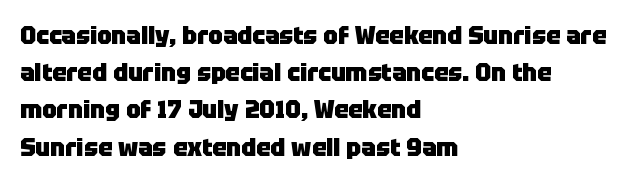
Q: Is the text bold? A: Yes.
Q: Is the text italic (slanted)? A: No, it is upright.
Q: Is the text underlined? A: No.
Q: How is the paragraph aligned? A: Left-aligned.
Q: Is the spacing between letters normal or unusually wide? A: Normal.
Q: Is the spacing between lines tight, normal or loose? A: Normal.
